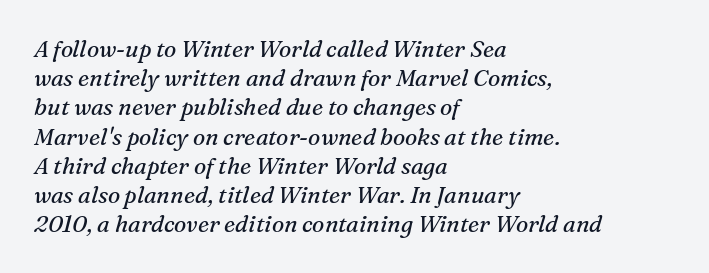
Q: Is the text bold? A: No.
Q: Is the text italic (slanted)? A: Yes, it leans right by about 16 degrees.
Q: Is the text underlined? A: No.
Q: How is the paragraph aligned? A: Left-aligned.
Q: Is the spacing between letters normal or unusually wide? A: Normal.
Q: Is the spacing between lines tight, normal or loose? A: Normal.
